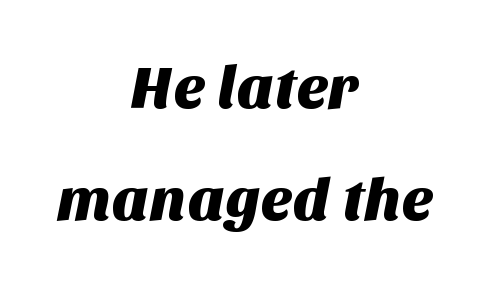
Q: Is the typeface a serif or a sans-serif typeface? A: Sans-serif.
Q: Is the text underlined? A: No.
Q: How is the paragraph aligned? A: Centered.
Q: Is the spacing between letters normal or unusually wide? A: Normal.
Q: Width (condensed, normal, or wide)? A: Normal.
Q: Stroke contrast? A: Medium.
Q: x-height? A: Large.
Q: Monospaced? A: No.
